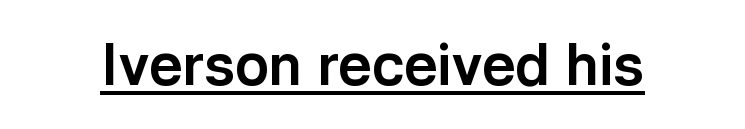
Notice how thick the strokes are: this is what a full bold looks like. Here the designer chose a conventional face with non-uniform glyph widths. You can tell it's not italic because the verticals are truly vertical. The face used here appears with an underline applied.
